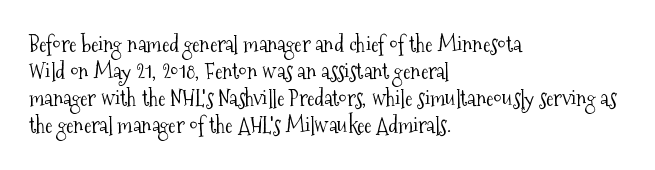
Q: Is the text bold? A: No.
Q: Is the text italic (slanted)? A: No, it is upright.
Q: Is the text underlined? A: No.
Q: How is the paragraph aligned? A: Left-aligned.
Q: Is the spacing between letters normal or unusually wide? A: Normal.
